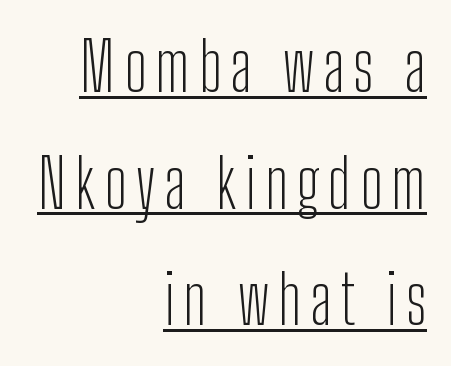
Q: Is the text bold? A: No.
Q: Is the text italic (slanted)? A: No, it is upright.
Q: Is the typeface a serif or a sans-serif typeface? A: Sans-serif.
Q: Is the text underlined? A: Yes.
Q: How is the paragraph aligned? A: Right-aligned.
Q: Width (condensed, normal, or wide)? A: Condensed.
Q: Stroke contrast? A: Low.
Q: x-height? A: Medium.
Q: Monospaced? A: No.
